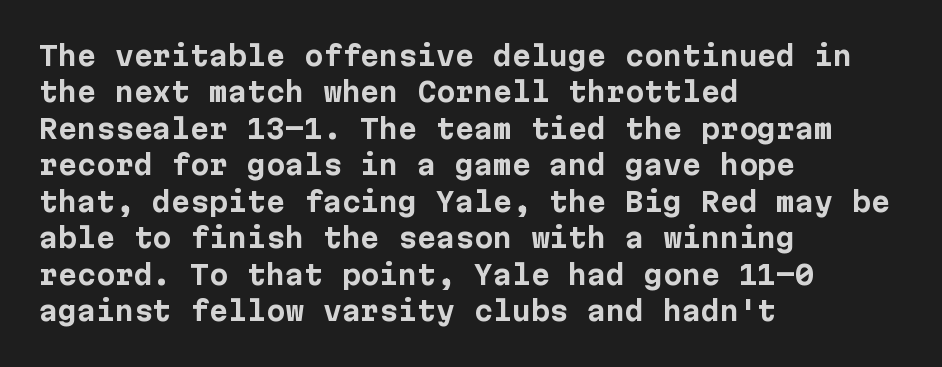
The lettering stays uniformly vertical, giving the passage a roman look. Letters rest on an invisible, unmarked baseline. This block has exactly the height ordinary leading produces. Spacing between characters is what you'd get straight out of the box. Notice how thick the strokes are: this is what a full bold looks like.
